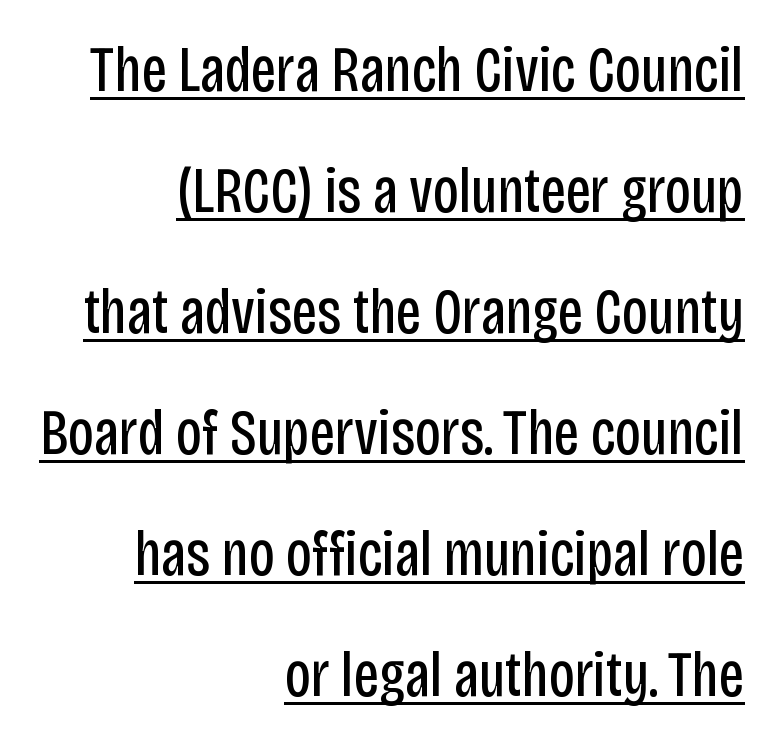
Q: Is the text bold? A: No.
Q: Is the text italic (slanted)? A: No, it is upright.
Q: Is the typeface a serif or a sans-serif typeface? A: Sans-serif.
Q: Is the text underlined? A: Yes.
Q: How is the paragraph aligned? A: Right-aligned.
Q: Is the spacing between letters normal or unusually wide? A: Normal.
Q: Width (condensed, normal, or wide)? A: Condensed.
Q: Stroke contrast? A: Low.
Q: x-height? A: Large.
Q: Monospaced? A: No.
